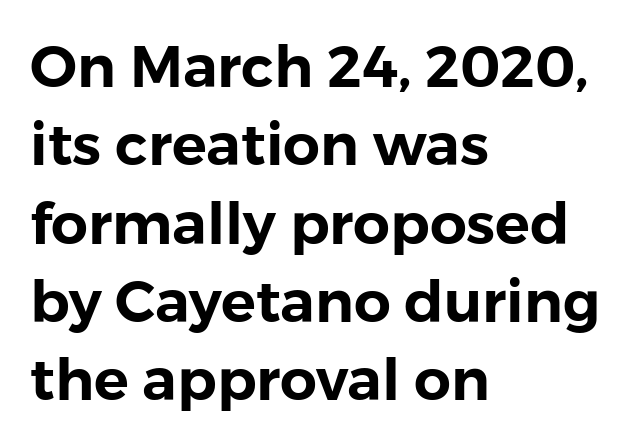
{"serif": "no", "italic": "no", "width": "normal", "stroke_contrast": "low", "x_height": "medium", "monospaced": "no", "underline": "no", "align": "left", "line_spacing": "normal", "line_spacing_ratio": 1.35, "letter_spacing": "normal", "letter_spacing_em": 0.0, "glyph_px": 58}
